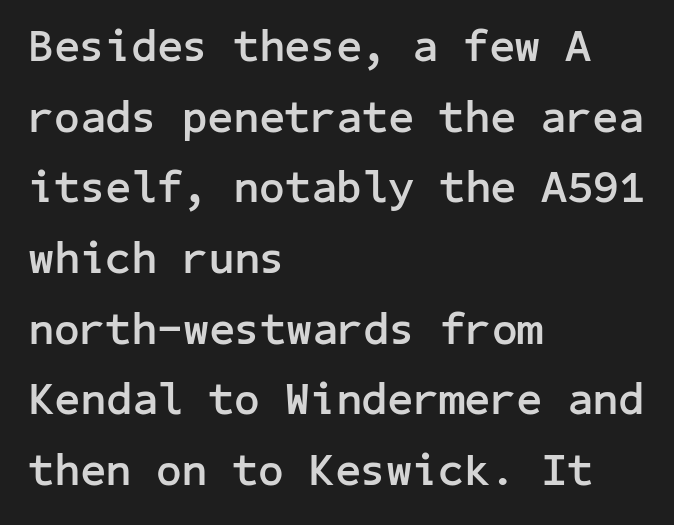
The designer left line spacing at the default. Default kerning and tracking; the words read as compact shapes. Students, this is bold: see how much ink each stroke carries. Ascenders rise straight up at ninety degrees. Letterform terminals end flat and unadorned throughout the passage. If you drew a ruler down the left edge, every line would touch it.
